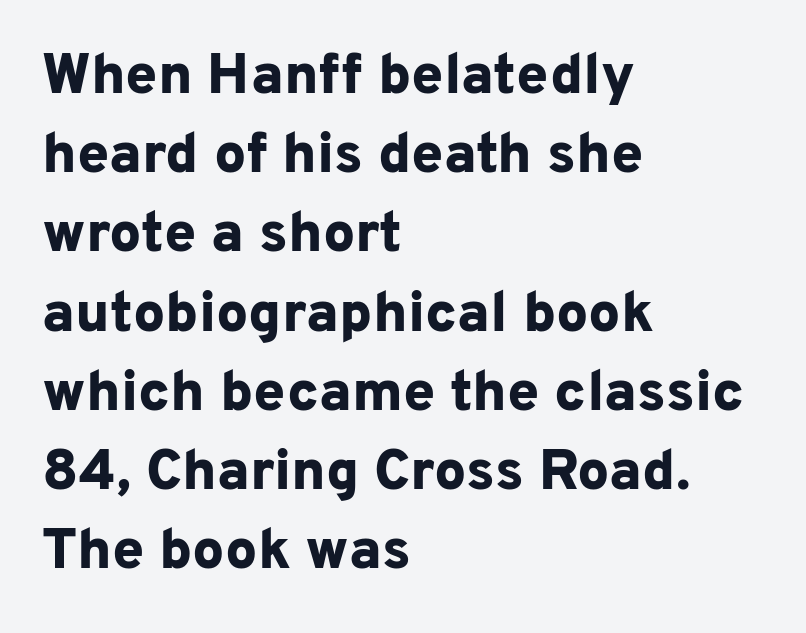
Here the glyphs are tracked normally, forming tight word shapes. Descenders hang freely into open space. The glyphs in this specimen are sans serif. The rendering uses a moderate line-height, typical for paragraphs. You could not count columns in this text — the font is proportionally spaced.
